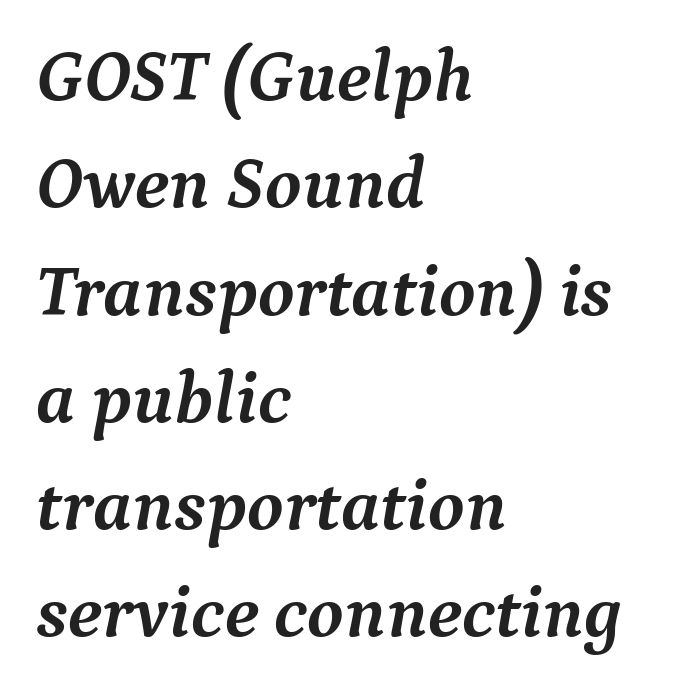
The image shows 74 px semibold serif type, italic (leaning right); set left-aligned, normal line spacing (1.45x), normal letter spacing, not underlined; medium stroke contrast and a medium x-height.
